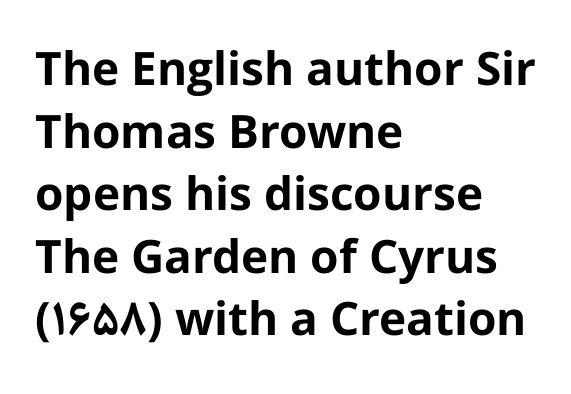
{"serif": "no", "italic": "no", "bold": "yes", "weight": "bold", "width": "normal", "stroke_contrast": "low", "x_height": "medium", "monospaced": "no", "underline": "no", "align": "left", "line_spacing": "normal", "line_spacing_ratio": 1.36, "letter_spacing": "normal", "letter_spacing_em": 0.0, "glyph_px": 46}
